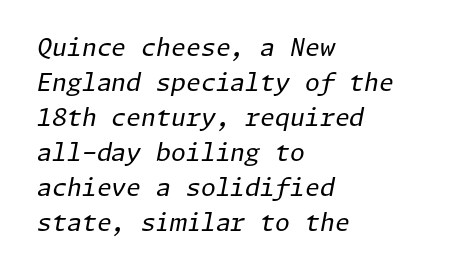
{"italic": "yes", "lean": "right", "slant_degrees": 11, "bold": "no", "underline": "no", "align": "left", "line_spacing": "normal", "line_spacing_ratio": 1.46, "letter_spacing": "normal", "letter_spacing_em": 0.0, "glyph_px": 24}
